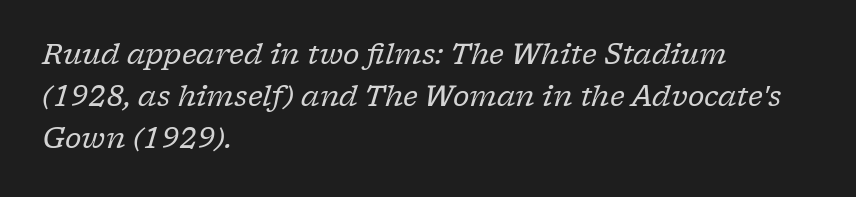
The typeface chosen for these lines features serifs. There's an unmistakable incline to the writing here. Spacing between characters is what you'd get straight out of the box. The leading is moderate, giving the passage an even texture.
